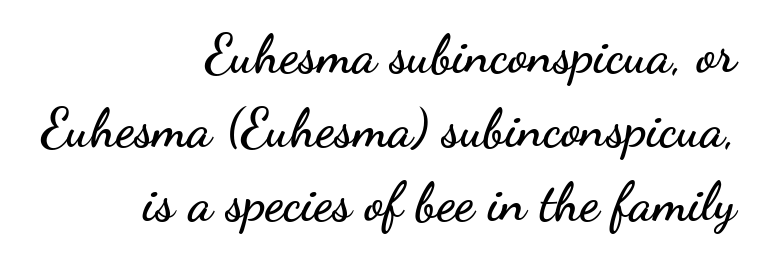
Q: Is the text italic (slanted)? A: Yes.
Q: Is the typeface a serif or a sans-serif typeface? A: Sans-serif.
Q: Is the text underlined? A: No.
Q: How is the paragraph aligned? A: Right-aligned.
Q: Is the spacing between letters normal or unusually wide? A: Normal.
Q: Is the spacing between lines tight, normal or loose? A: Normal.
Q: Width (condensed, normal, or wide)? A: Wide.
Q: Stroke contrast? A: Low.
Q: x-height? A: Small.
Q: Monospaced? A: No.
